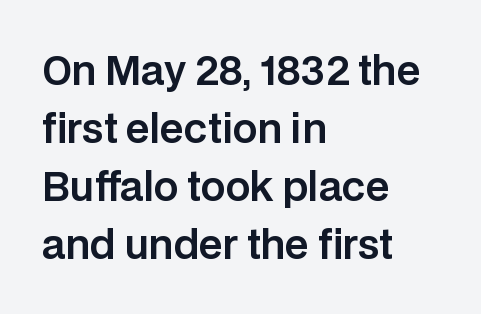
The image shows 39 px sans-serif type, upright; set left-aligned, normal line spacing (1.49x), normal letter spacing, not underlined; low stroke contrast and a large x-height.
